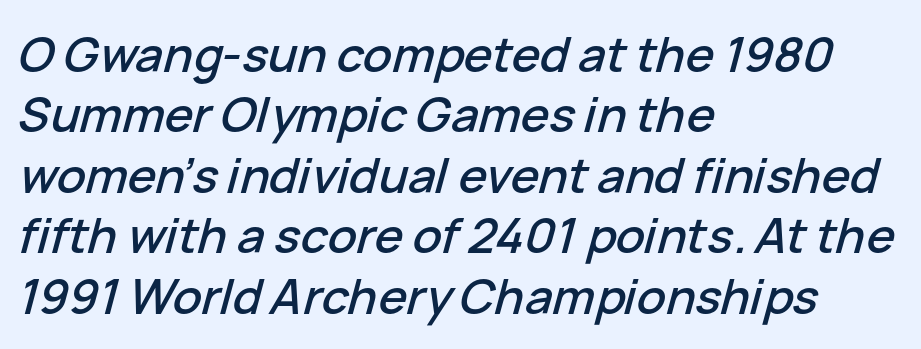
The image shows 48 px text type, italic (leaning right); set left-aligned, normal line spacing (1.26x), normal letter spacing, not underlined; low stroke contrast and a medium x-height.
